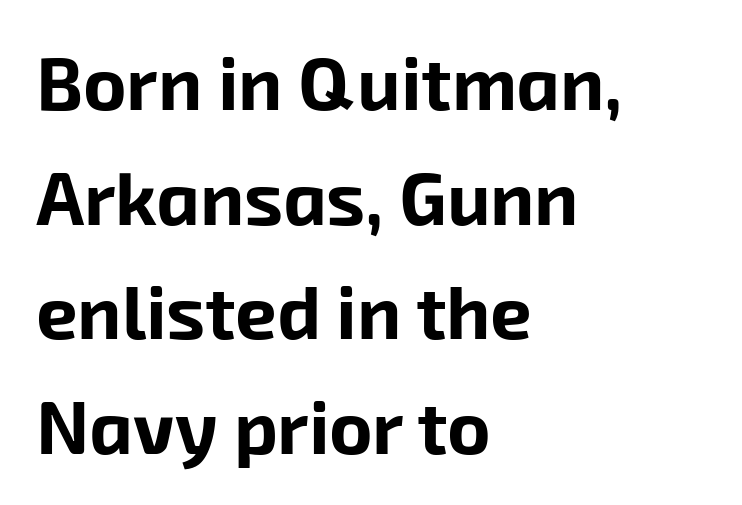
The image shows 74 px bold sans-serif type; set left-aligned, normal line spacing (1.55x), normal letter spacing, not underlined; low stroke contrast and a medium x-height.
